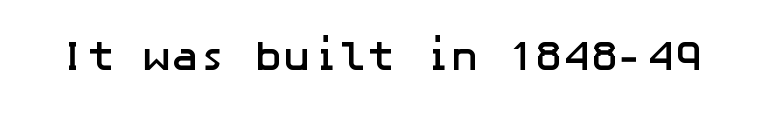
Plain, unruled lines of type. Serifs: no, the terminals of the letterforms are clean. What weight is shown? A full bold with thick strokes. Nothing unusual about the tracking: characters are spaced as the font intends. The lettering holds an erect, upright posture throughout.
